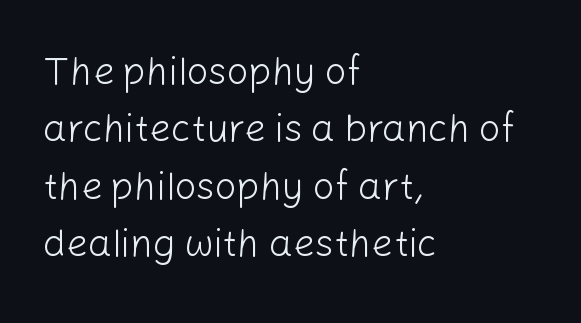
Q: Is the text bold? A: No.
Q: Is the text italic (slanted)? A: No, it is upright.
Q: Is the typeface a serif or a sans-serif typeface? A: Sans-serif.
Q: Is the text underlined? A: No.
Q: How is the paragraph aligned? A: Left-aligned.
Q: Is the spacing between letters normal or unusually wide? A: Normal.
Q: Is the spacing between lines tight, normal or loose? A: Normal.
Q: Width (condensed, normal, or wide)? A: Normal.
Q: Stroke contrast? A: Low.
Q: x-height? A: Medium.
Q: Monospaced? A: No.
